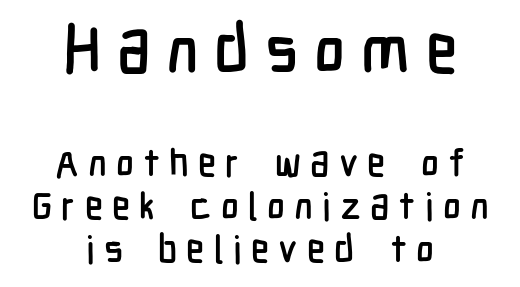
Q: Is the text italic (slanted)? A: No, it is upright.
Q: Is the typeface a serif or a sans-serif typeface? A: Sans-serif.
Q: Is the text underlined? A: No.
Q: How is the paragraph aligned? A: Centered.
Q: Is the spacing between letters normal or unusually wide? A: Unusually wide.
Q: Is the spacing between lines tight, normal or loose? A: Tight.
Q: Which block of text is set in a larger size, the first (top) or the second (bottom)? A: The first (top) one.
Q: Width (condensed, normal, or wide)? A: Condensed.
Q: Stroke contrast? A: Low.
Q: x-height? A: Medium.
Q: Monospaced? A: No.
